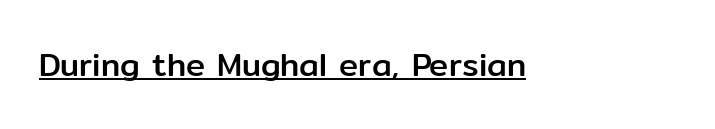
{"serif": "no", "italic": "no", "width": "normal", "stroke_contrast": "low", "x_height": "medium", "monospaced": "no", "underline": "yes", "letter_spacing": "normal", "letter_spacing_em": 0.0, "glyph_px": 32}
